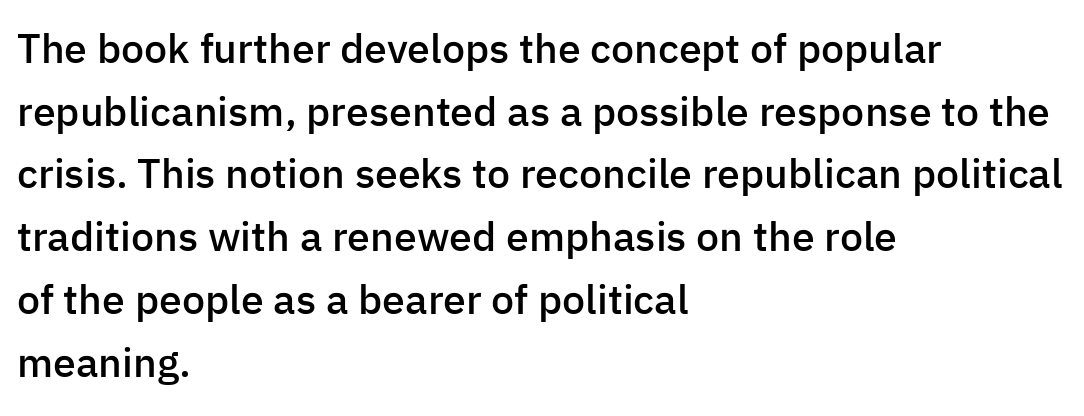
The image shows 41 px semibold sans-serif type, upright; set left-aligned, normal line spacing (1.53x), normal letter spacing, not underlined; low stroke contrast and a medium x-height.
